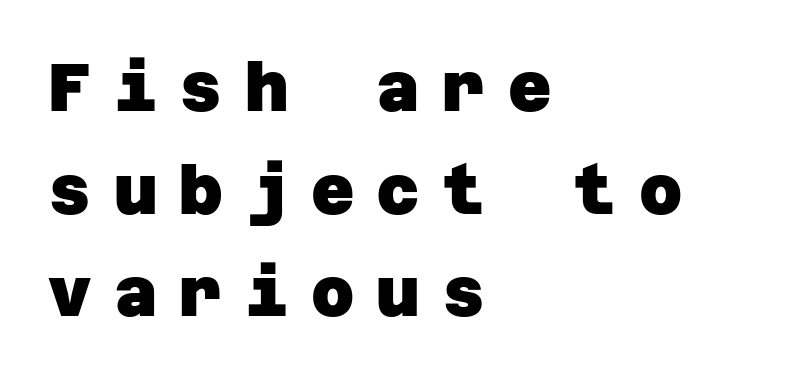
{"serif": "no", "bold": "yes", "weight": "heavy", "width": "normal", "stroke_contrast": "low", "x_height": "large", "underline": "no", "align": "left", "line_spacing": "normal", "line_spacing_ratio": 1.53, "letter_spacing": "wide", "letter_spacing_em": 0.33, "glyph_px": 67}
